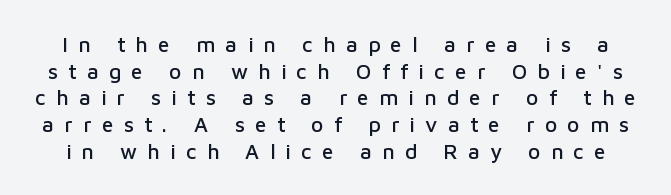
Horizontal bands of white between lines are of average thickness. The letterforms stand isolated, each surrounded by extra space. Is there any slant? The stems are plumb. Descenders are the only things crossing below the line.
